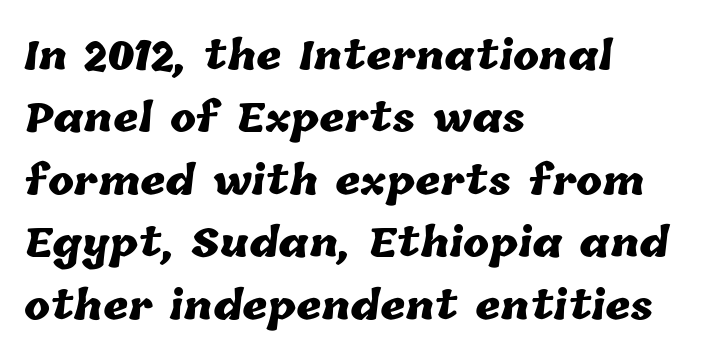
{"bold": "yes", "weight": "heavy", "width": "normal", "stroke_contrast": "low", "x_height": "medium", "monospaced": "no", "underline": "no", "align": "left", "line_spacing": "normal", "line_spacing_ratio": 1.6, "letter_spacing": "normal", "letter_spacing_em": 0.0, "glyph_px": 39}
